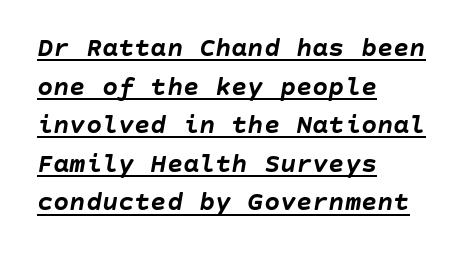
The image shows 27 px bold type, italic (leaning right); set left-aligned, normal line spacing (1.43x), normal letter spacing, underlined.
